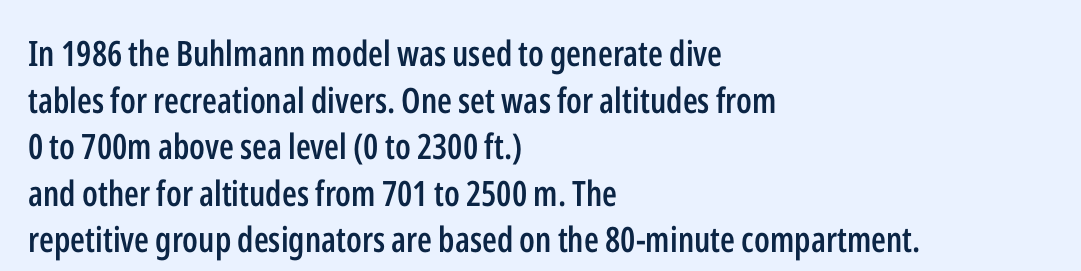
Q: Is the text bold? A: Semi-bold.
Q: Is the text italic (slanted)? A: No, it is upright.
Q: Is the typeface a serif or a sans-serif typeface? A: Sans-serif.
Q: Is the text underlined? A: No.
Q: How is the paragraph aligned? A: Left-aligned.
Q: Is the spacing between letters normal or unusually wide? A: Normal.
Q: Is the spacing between lines tight, normal or loose? A: Normal.
Q: Width (condensed, normal, or wide)? A: Condensed.
Q: Stroke contrast? A: Low.
Q: x-height? A: Medium.
Q: Monospaced? A: No.
